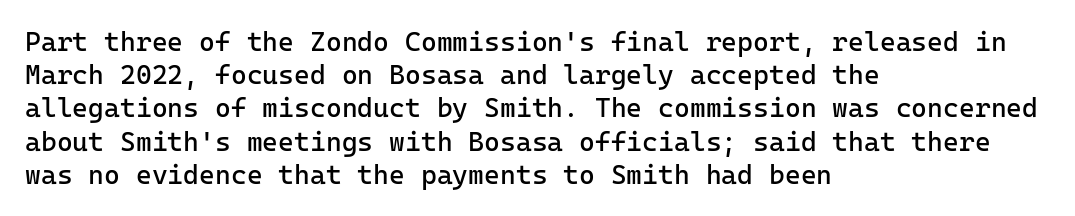
The image shows 27 px text type, upright; set left-aligned, line spacing 1.23x, normal letter spacing, not underlined.
